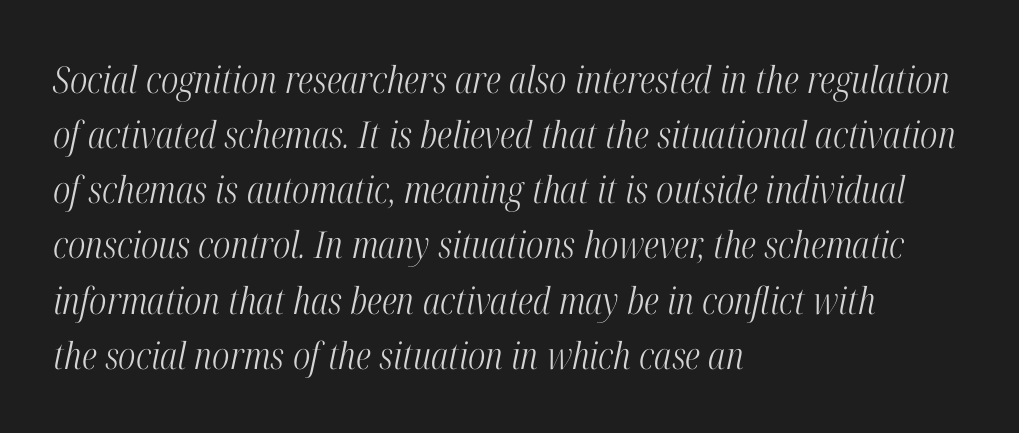
The image shows 37 px light, condensed serif type, italic (leaning right); set left-aligned, normal line spacing (1.49x), normal letter spacing, not underlined; high stroke contrast and a medium x-height.
